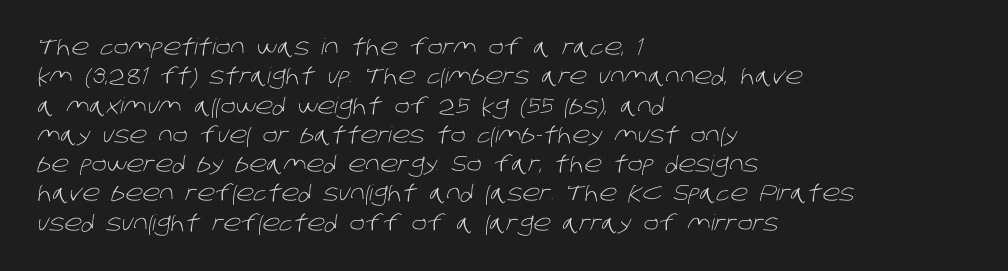
{"bold": "no", "underline": "no", "align": "left", "line_spacing": "normal", "line_spacing_ratio": 1.33, "letter_spacing": "normal", "letter_spacing_em": 0.0, "glyph_px": 22}
